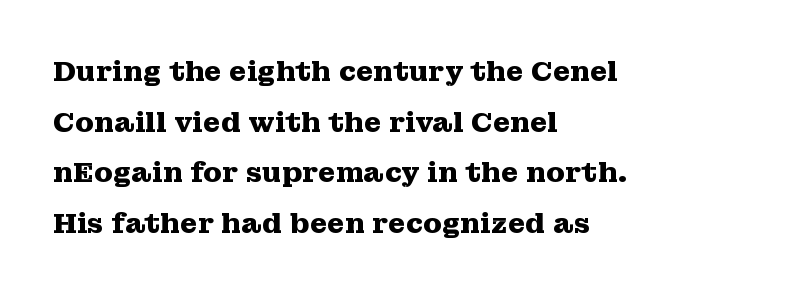
These lines are rendered in a variable-pitch font. To sum up the face: it has serifs. Nobody touched the tracking dial on this one. Quick note: not italic, upright. The compositor pushed each line to the left boundary.
